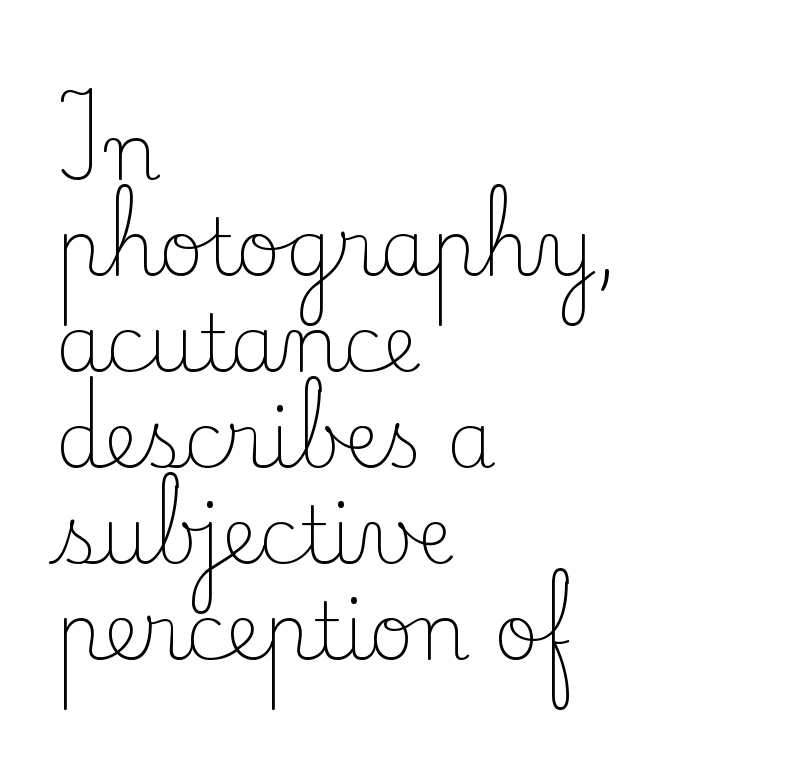
These lines are rendered in a variable-pitch font. Each line starts at the same left margin while the right side varies. Honestly, there is no underline to notice here at all. Stems here are at most as thick as an everyday book face.
